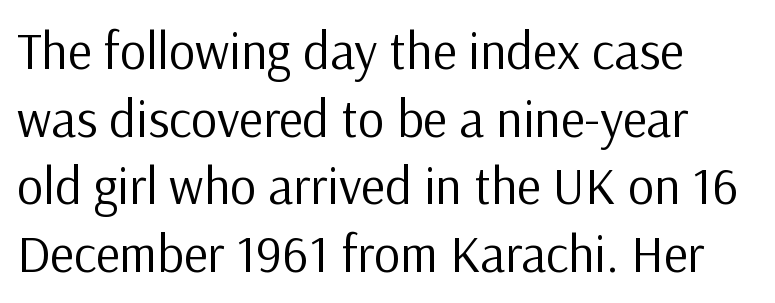
The image shows 52 px regular-weight sans-serif type, upright; set left-aligned, normal line spacing (1.3x), normal letter spacing, not underlined; low stroke contrast and a medium x-height.
